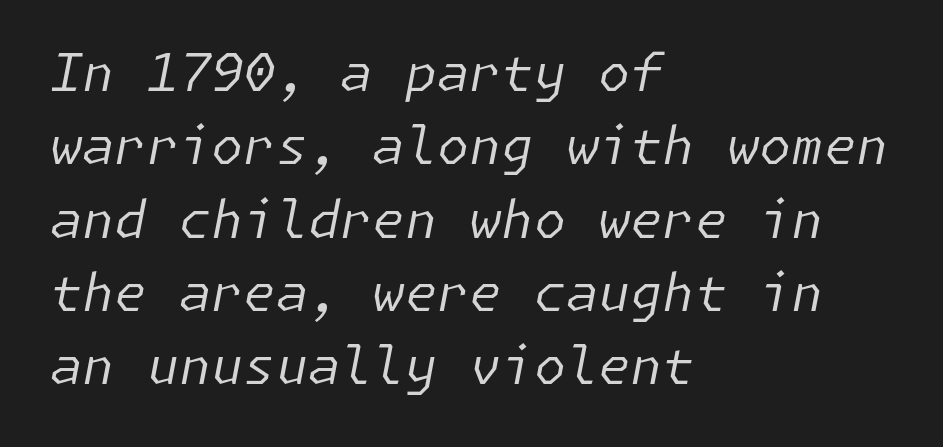
{"italic": "yes", "lean": "right", "slant_degrees": 11, "bold": "no", "weight": "regular", "width": "normal", "stroke_contrast": "low", "x_height": "medium", "underline": "no", "align": "left", "line_spacing": "normal", "line_spacing_ratio": 1.41, "letter_spacing": "normal", "letter_spacing_em": 0.0, "glyph_px": 52}
